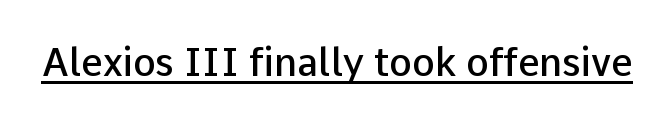
Ordinary non-slanted type is in use. Firm but not heavy-handed strokes: this text is semibold. The text was rendered using a sans face with plain stroke endings. The rendering uses natural spacing where letterforms have individual widths. Each word holds together tightly as a unit, with standard inter-letter gaps. Does a line run under the words? Yes, clearly.
